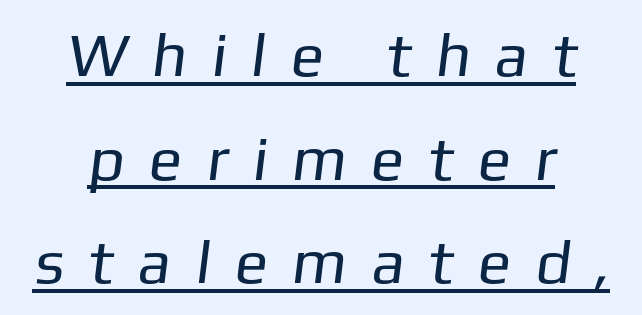
{"serif": "no", "bold": "no", "weight": "regular", "width": "normal", "stroke_contrast": "low", "x_height": "medium", "monospaced": "no", "underline": "yes", "align": "center", "line_spacing": "normal", "line_spacing_ratio": 1.67, "letter_spacing": "wide", "letter_spacing_em": 0.39, "glyph_px": 62}
